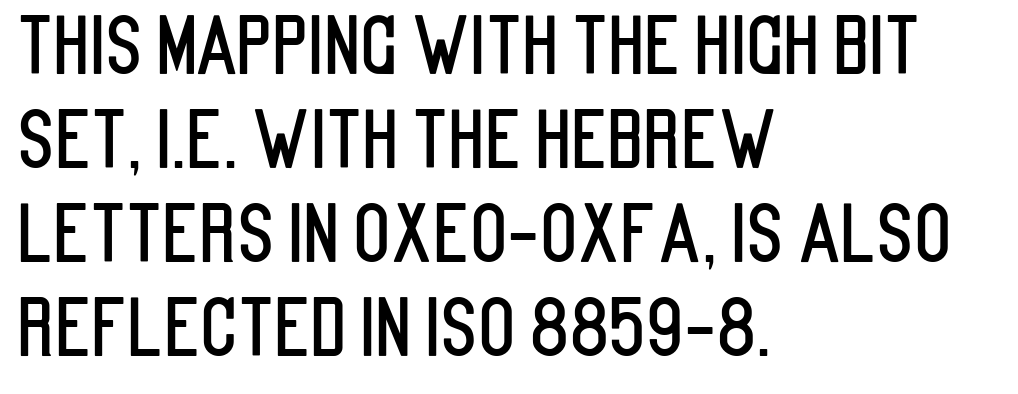
{"serif": "no", "italic": "no", "width": "condensed", "stroke_contrast": "low", "x_height": "large", "monospaced": "no", "underline": "no", "align": "left", "line_spacing_ratio": 1.22, "letter_spacing": "normal", "letter_spacing_em": 0.0, "glyph_px": 77}
